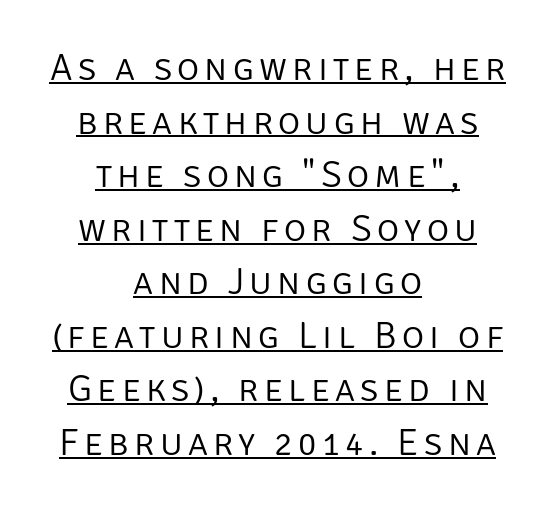
{"serif": "no", "italic": "no", "bold": "no", "weight": "light", "width": "normal", "stroke_contrast": "low", "x_height": "large", "monospaced": "no", "underline": "yes", "align": "center", "line_spacing": "normal", "line_spacing_ratio": 1.41, "glyph_px": 38}
